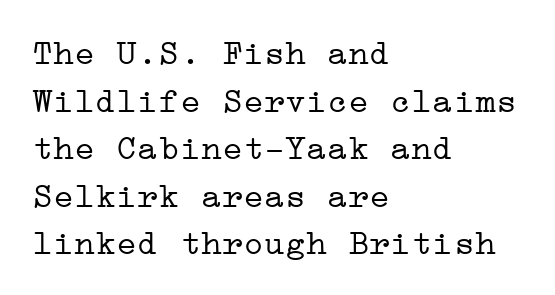
Ordinary non-slanted type is in use. Teacher's note: observe the even left margin — that is flush-left alignment. Look at the bottom of the vertical strokes: they flare into serifs here. This rendering leaves character spacing at its baseline value. A quiet, ordinary-to-light weight characterises the typeface. Beneath every word, the page is bare.
